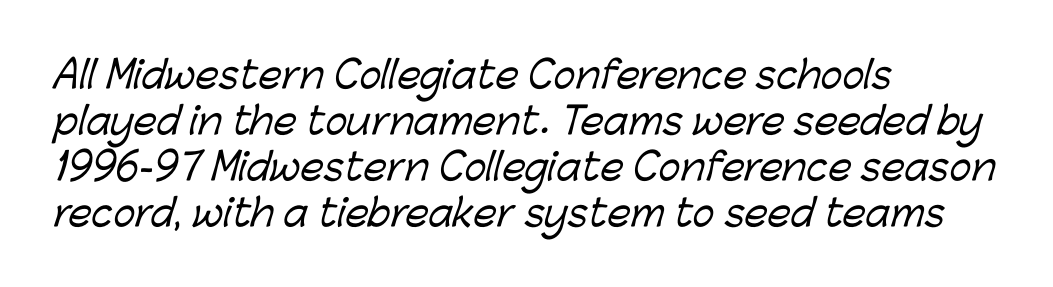
Q: Is the typeface a serif or a sans-serif typeface? A: Sans-serif.
Q: Is the text underlined? A: No.
Q: How is the paragraph aligned? A: Left-aligned.
Q: Is the spacing between letters normal or unusually wide? A: Normal.
Q: Width (condensed, normal, or wide)? A: Normal.
Q: Stroke contrast? A: Low.
Q: x-height? A: Medium.
Q: Monospaced? A: No.
